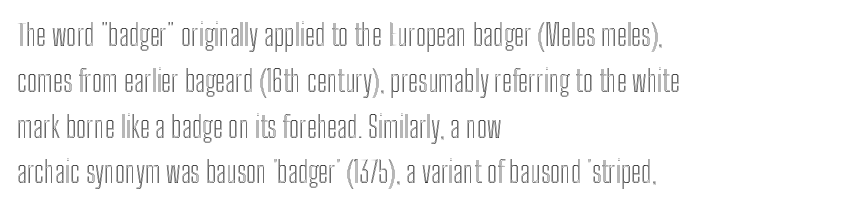
The image shows 29 px condensed type, upright; set left-aligned, normal line spacing (1.58x), normal letter spacing, not underlined; a medium x-height.
